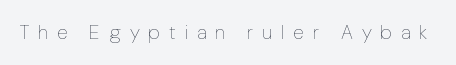
{"italic": "no", "bold": "no", "underline": "no", "letter_spacing": "wide", "letter_spacing_em": 0.44, "glyph_px": 20}
